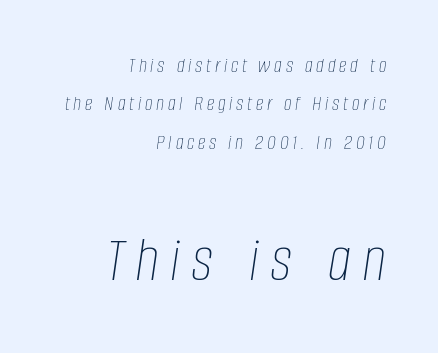
The image shows 66 px thin, condensed type, italic (leaning right); set right-aligned, line spacing 1.75x, not underlined; the second (bottom) block is 3.0x larger; low stroke contrast and a large x-height.
